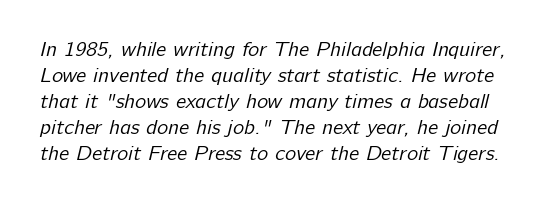
The image shows 21 px text type; set line spacing 1.24x, normal letter spacing, not underlined.
